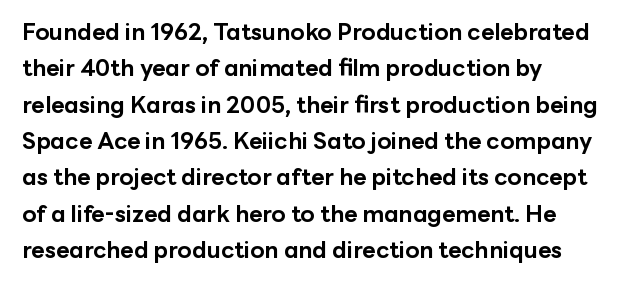
Q: Is the text bold? A: Yes.
Q: Is the text italic (slanted)? A: No, it is upright.
Q: Is the text underlined? A: No.
Q: How is the paragraph aligned? A: Left-aligned.
Q: Is the spacing between letters normal or unusually wide? A: Normal.
Q: Is the spacing between lines tight, normal or loose? A: Normal.
